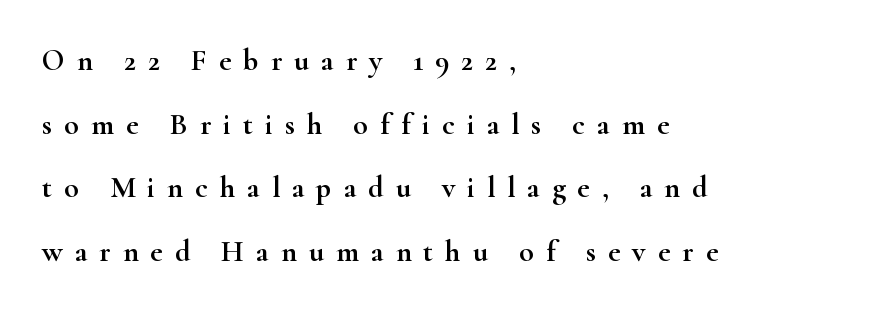
You could not count columns in this text — the font is proportionally spaced. Visually the block forms a straight wall on the left and a jagged coastline on the right. The axis of the letterforms is exactly vertical. Letterform terminals end in serifs throughout the passage. Quick note: interline space is abundant.
